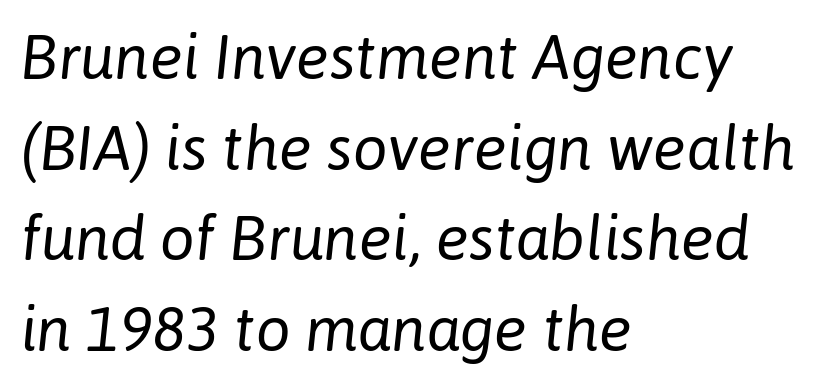
The image shows 62 px regular-weight type, italic (leaning right); set left-aligned, normal line spacing (1.46x), normal letter spacing, not underlined; low stroke contrast and a medium x-height.
